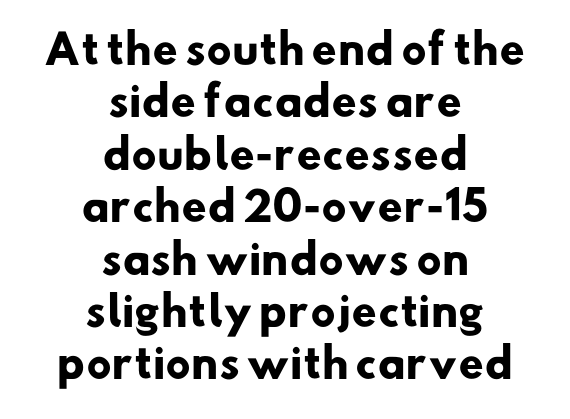
The image shows 40 px heavy sans-serif type; set centered, normal line spacing (1.31x), normal letter spacing, not underlined; low stroke contrast and a small x-height.
